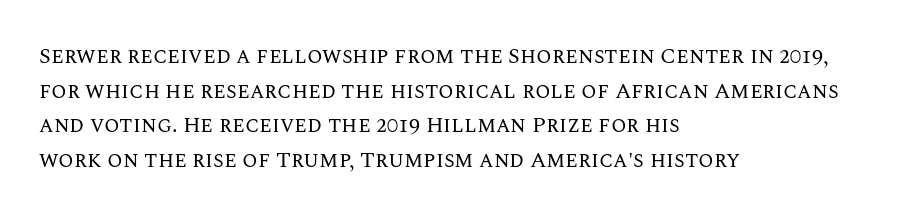
{"italic": "no", "bold": "no", "underline": "no", "align": "left", "line_spacing": "normal", "line_spacing_ratio": 1.57, "letter_spacing": "normal", "letter_spacing_em": 0.0, "glyph_px": 22}
